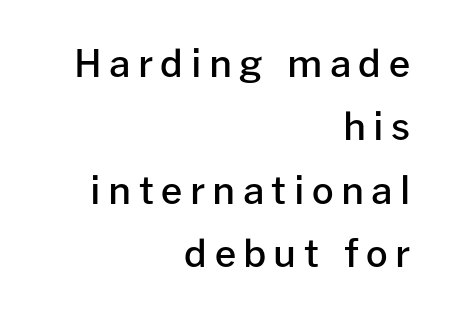
The image shows 38 px semibold sans-serif type, upright; set right-aligned, normal line spacing (1.67x), not underlined; low stroke contrast and a medium x-height.
